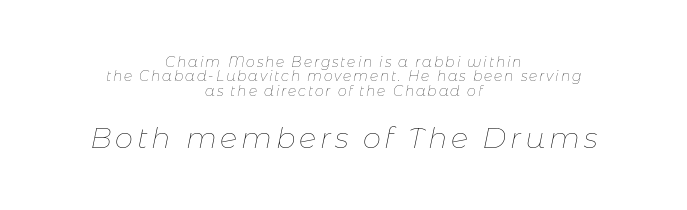
The weight would be labelled regular, book, light, or lighter still. Designer's note — italics engaged. How would I describe the line gaps? Narrow and economical. These two chunks differ in scale, with the bottom chunk taking the larger measure. This sample has the flowing, uneven cadence of proportional lettering.
